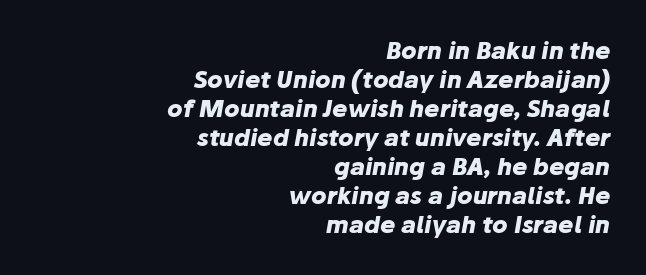
The image shows 23 px bold type, italic (leaning right); set right-aligned, normal line spacing (1.26x), normal letter spacing, not underlined.
